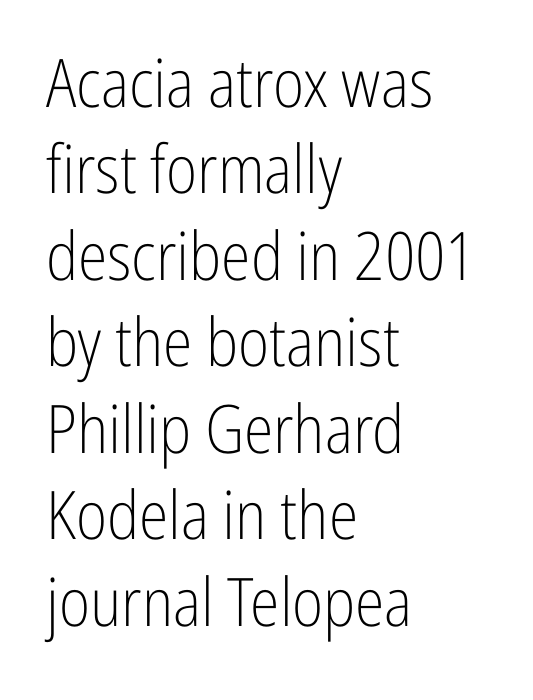
Q: Is the text bold? A: No.
Q: Is the text italic (slanted)? A: No, it is upright.
Q: Is the typeface a serif or a sans-serif typeface? A: Sans-serif.
Q: Is the text underlined? A: No.
Q: How is the paragraph aligned? A: Left-aligned.
Q: Is the spacing between letters normal or unusually wide? A: Normal.
Q: Is the spacing between lines tight, normal or loose? A: Normal.
Q: Width (condensed, normal, or wide)? A: Condensed.
Q: Stroke contrast? A: Low.
Q: x-height? A: Medium.
Q: Monospaced? A: No.
